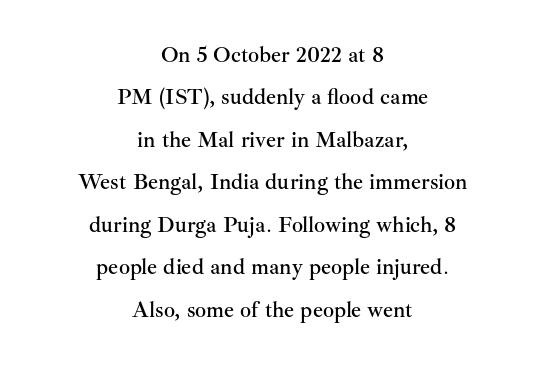
Q: Is the text italic (slanted)? A: No, it is upright.
Q: Is the text underlined? A: No.
Q: How is the paragraph aligned? A: Centered.
Q: Is the spacing between letters normal or unusually wide? A: Normal.
Q: Is the spacing between lines tight, normal or loose? A: Loose.
